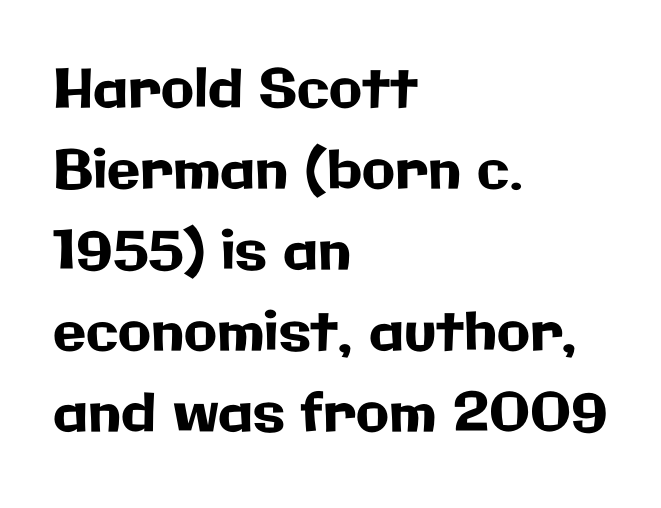
Q: Is the text italic (slanted)? A: No, it is upright.
Q: Is the typeface a serif or a sans-serif typeface? A: Sans-serif.
Q: Is the text underlined? A: No.
Q: How is the paragraph aligned? A: Left-aligned.
Q: Is the spacing between letters normal or unusually wide? A: Normal.
Q: Is the spacing between lines tight, normal or loose? A: Normal.
Q: Width (condensed, normal, or wide)? A: Normal.
Q: Stroke contrast? A: Low.
Q: x-height? A: Medium.
Q: Monospaced? A: No.
